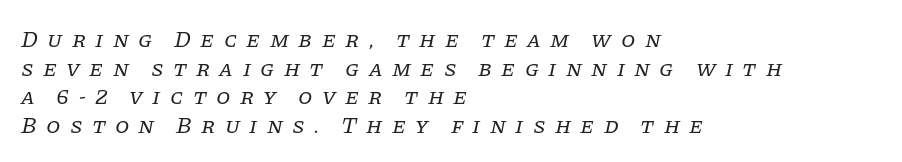
The image shows 23 px text type, italic (leaning right); set left-aligned, line spacing 1.24x, unusually wide letter spacing (+0.4 em), not underlined.
